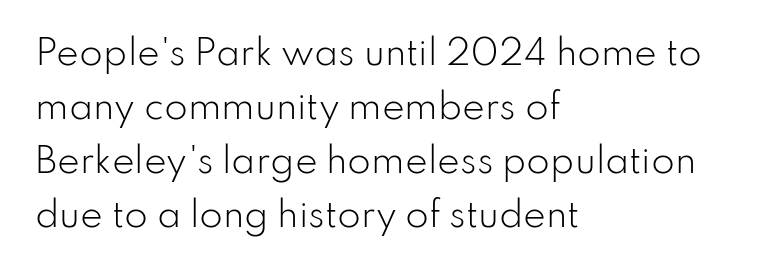
The image shows 34 px light sans-serif type, upright; set left-aligned, normal line spacing (1.59x), normal letter spacing, not underlined; low stroke contrast and a small x-height.
